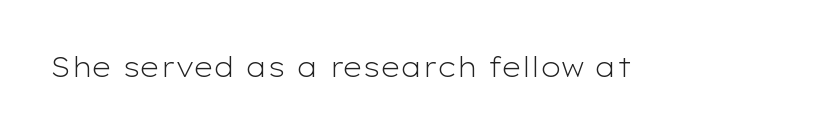
Has an underline been added? It has not. The type is set solid horizontally, with unmodified tracking. The characters are drawn with everyday or finer stroke widths. Every character sits straight up, as roman type does.
